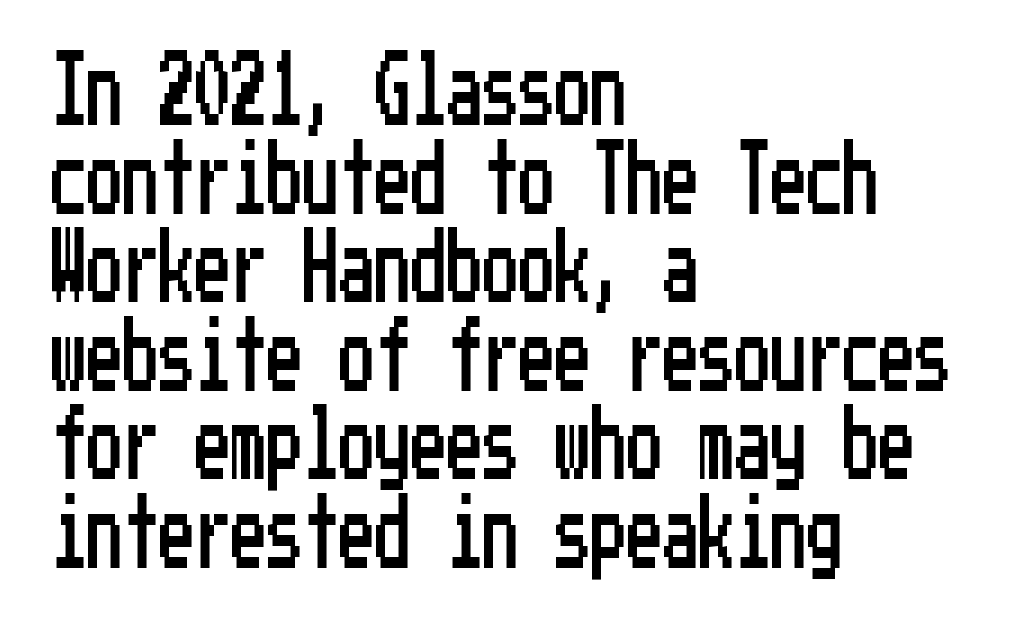
Vertical strokes here are truly vertical. Short and long lines alike share a common starting point at left. The space directly below the letters is spotless. The passage shown is typeset with a sans-serif family. The tracking reads as untouched default to a designer's eye.
